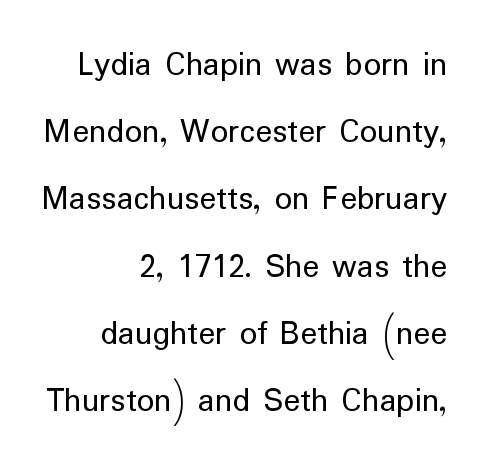
This rendering uses right alignment, leaving the left contour irregular. Any mark beneath the type? The region is blank. Unbolded letterforms with no extra heft. Rows of type keep a wide berth in the vertical direction. Observe the ordinary spacing: letters are neighbours, not strangers. Do the letters lean? They stand straight.
